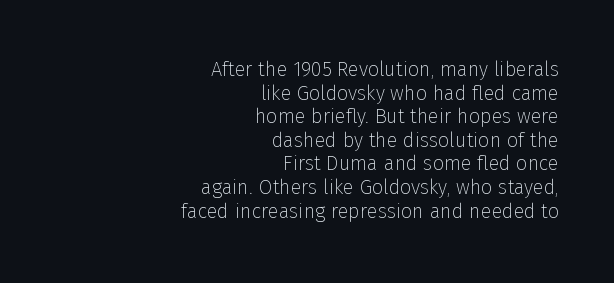
{"italic": "no", "bold": "no", "underline": "no", "align": "right", "line_spacing_ratio": 1.18, "letter_spacing": "normal", "letter_spacing_em": 0.0, "glyph_px": 20}
